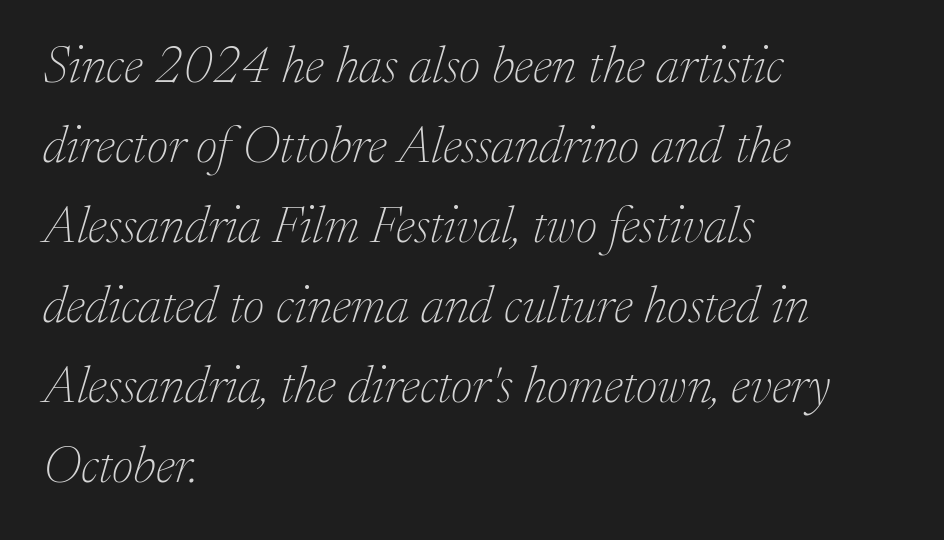
The image shows 52 px thin serif type, italic (leaning right); set left-aligned, normal line spacing (1.54x), normal letter spacing, not underlined; low stroke contrast and a medium x-height.
